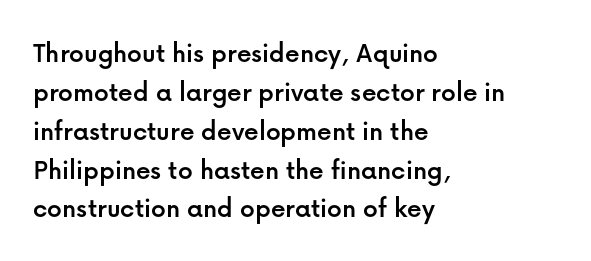
The image shows 29 px sans-serif type, upright; set left-aligned, normal line spacing (1.34x), normal letter spacing, not underlined; low stroke contrast and a medium x-height.
